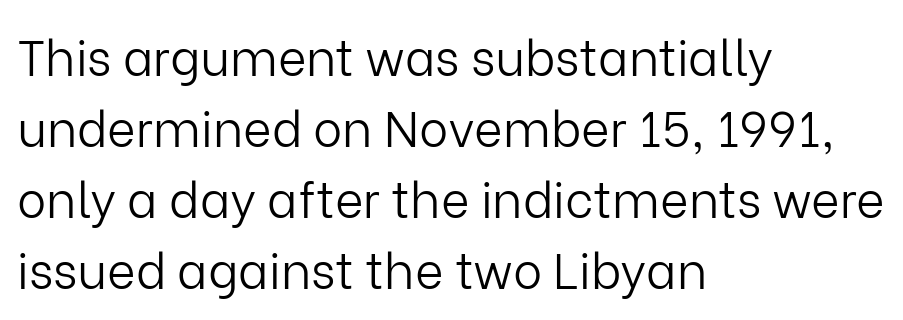
{"serif": "no", "italic": "no", "bold": "no", "weight": "light", "width": "normal", "stroke_contrast": "low", "x_height": "medium", "monospaced": "no", "underline": "no", "align": "left", "line_spacing": "normal", "line_spacing_ratio": 1.45, "letter_spacing": "normal", "letter_spacing_em": 0.0, "glyph_px": 49}
